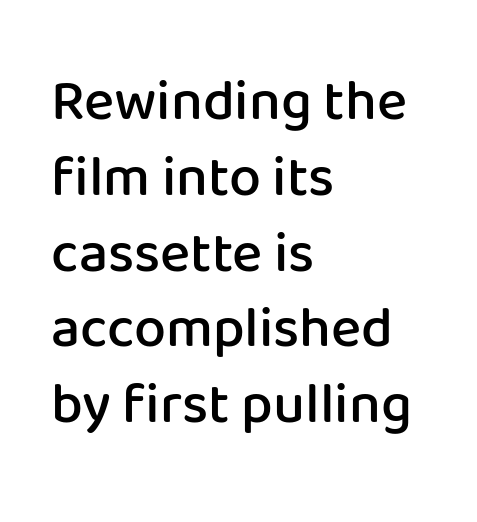
{"serif": "no", "italic": "no", "bold": "semi", "weight": "semibold", "width": "normal", "stroke_contrast": "low", "x_height": "medium", "monospaced": "no", "underline": "no", "align": "left", "line_spacing": "normal", "line_spacing_ratio": 1.33, "letter_spacing": "normal", "letter_spacing_em": 0.0, "glyph_px": 57}
